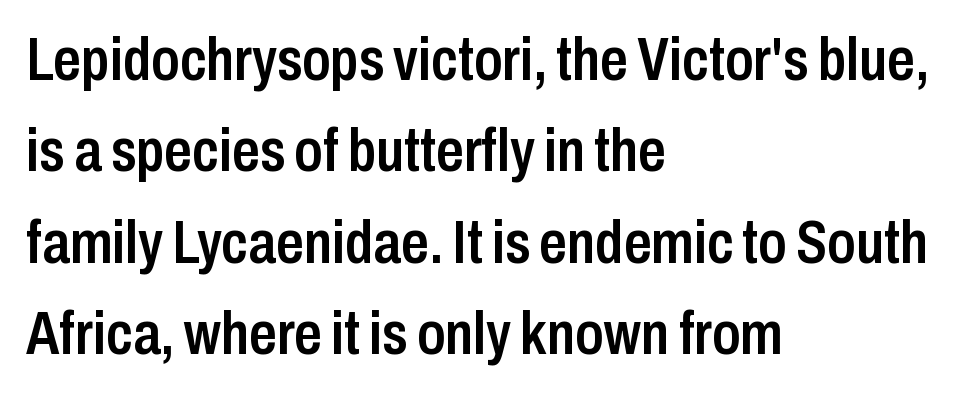
The leading is moderate, giving the passage an even texture. Anything drawn beneath the words? Only blank space. To sum up the face: it is a sans, with no serifs. A bit beefed up — I'd call it semibold rather than bold. How are the letters spaced? Ordinarily, with no added tracking.
